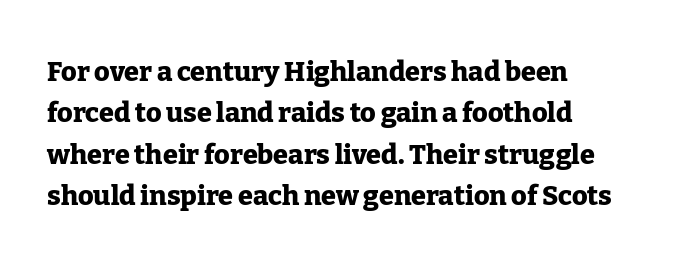
Q: Is the text bold? A: Yes.
Q: Is the text italic (slanted)? A: No, it is upright.
Q: Is the text underlined? A: No.
Q: How is the paragraph aligned? A: Left-aligned.
Q: Is the spacing between letters normal or unusually wide? A: Normal.
Q: Is the spacing between lines tight, normal or loose? A: Normal.
